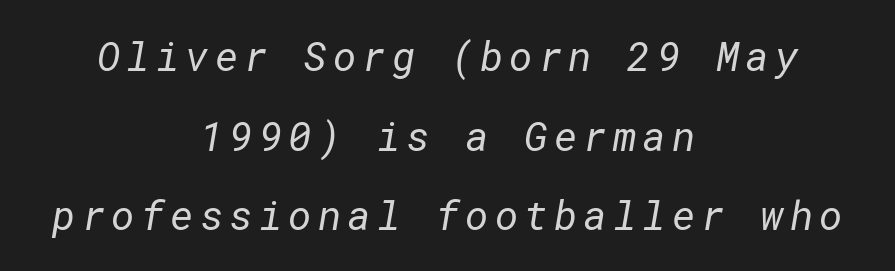
Each line is balanced around a shared central axis. Is the type heavy? It reads as light-to-regular instead. Serifs: no, the terminals of the letterforms are clean. Descenders hang freely into open space. Widely set lines give the paragraph a tall, airy silhouette.
